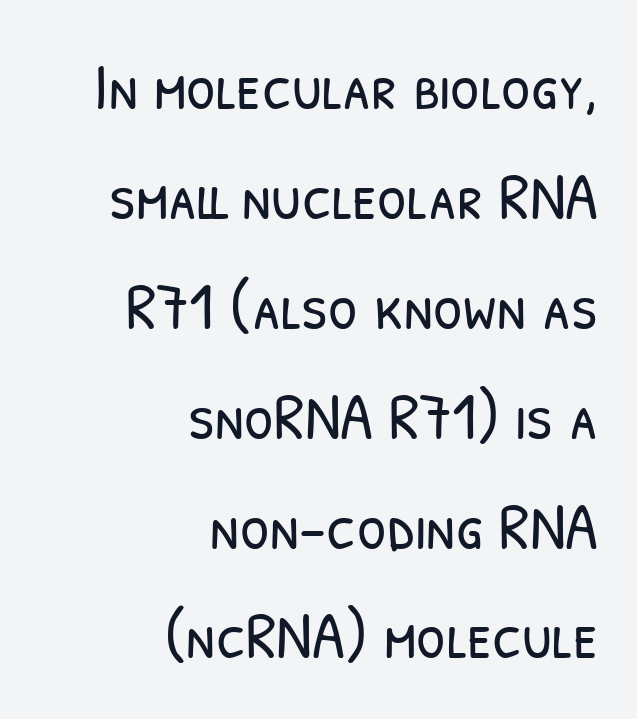
Quick note: underline off. Glyph-to-glyph distance matches everyday printed text. Visually the block forms a straight wall on the right and a jagged coastline on the left. Looks like regular typesetting: each glyph gets only the width it needs. The rows are spaced the way most documents space them. Look at the bottom of the vertical strokes: they stop flat, with no serifs.
